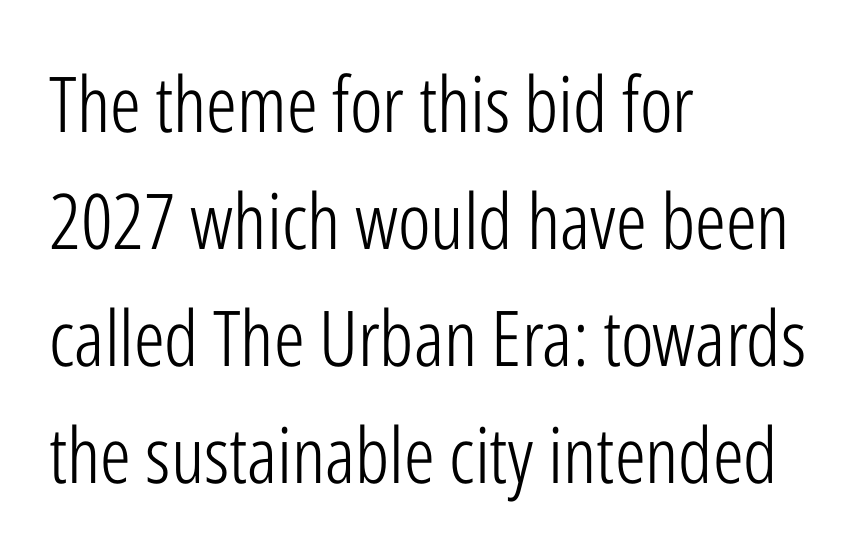
{"serif": "no", "italic": "no", "bold": "no", "weight": "light", "width": "condensed", "stroke_contrast": "low", "x_height": "medium", "monospaced": "no", "underline": "no", "align": "left", "line_spacing": "normal", "line_spacing_ratio": 1.52, "letter_spacing": "normal", "letter_spacing_em": 0.0, "glyph_px": 77}
